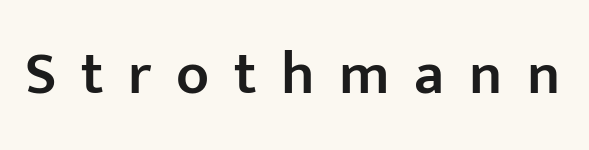
The image shows 60 px semibold sans-serif type, upright; set unusually wide letter spacing (+0.41 em), not underlined; low stroke contrast and a medium x-height.
